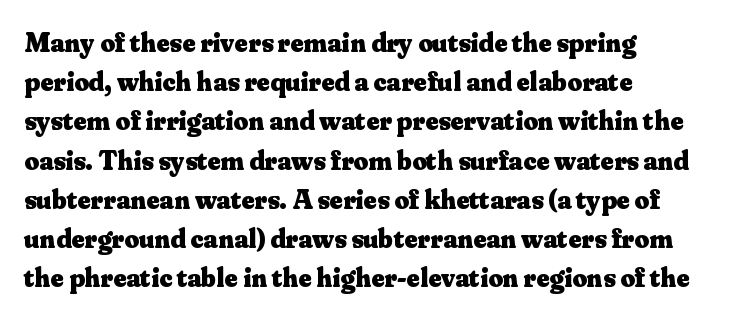
The image shows 28 px heavy serif type, upright; set left-aligned, normal line spacing (1.4x), normal letter spacing, not underlined; medium stroke contrast and a small x-height.
